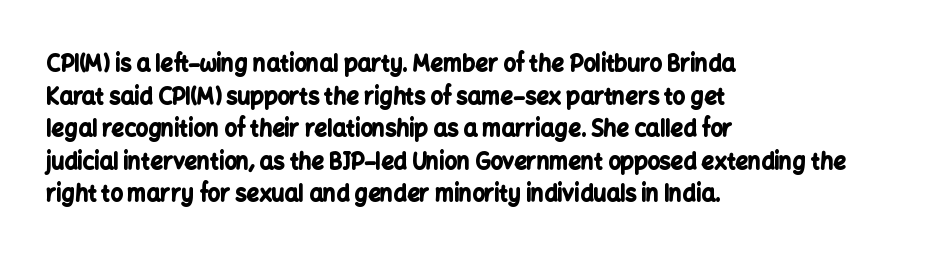
The image shows 22 px bold type, upright; set left-aligned, normal line spacing (1.48x), normal letter spacing, not underlined.
